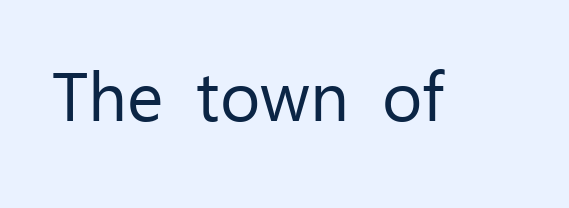
The image shows 69 px regular-weight sans-serif type, upright; set normal letter spacing, not underlined; low stroke contrast and a medium x-height.
